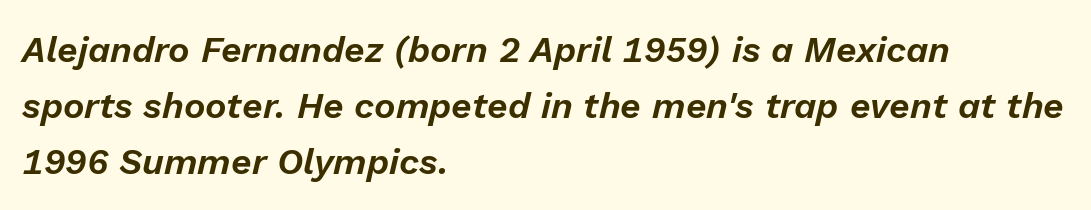
The typesetter chose a ragged-right arrangement here. Lines of text with bare space underneath. Between one letter and the next there's only the usual sliver of space. Do the characters align in a grid? No, the font is proportional. An italicized treatment has been applied to the whole sample.
